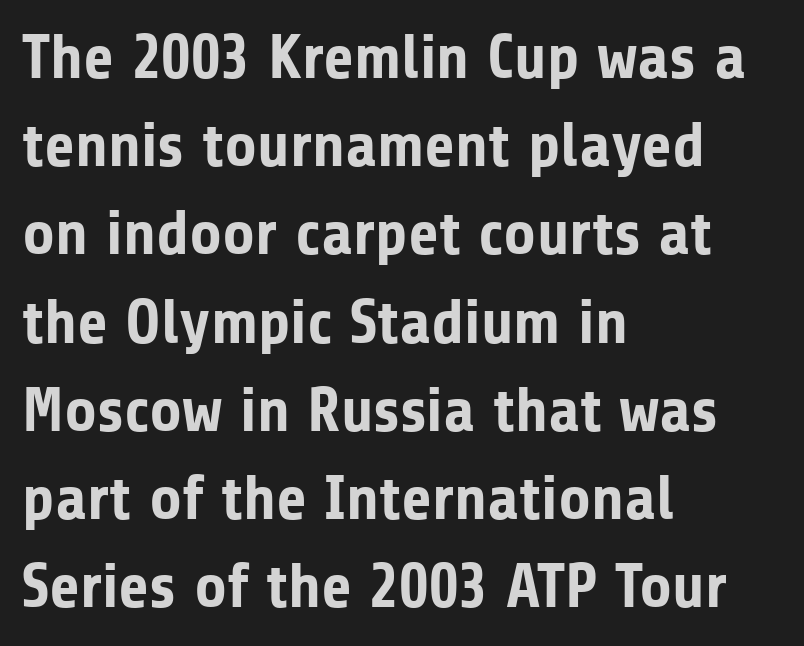
Ordinary non-slanted type is in use. Successive baselines arrive at the customary interval. This sample uses plain, unmodified letter spacing. Weight check: bold — yes, fully. This sample has the flowing, uneven cadence of proportional lettering.
